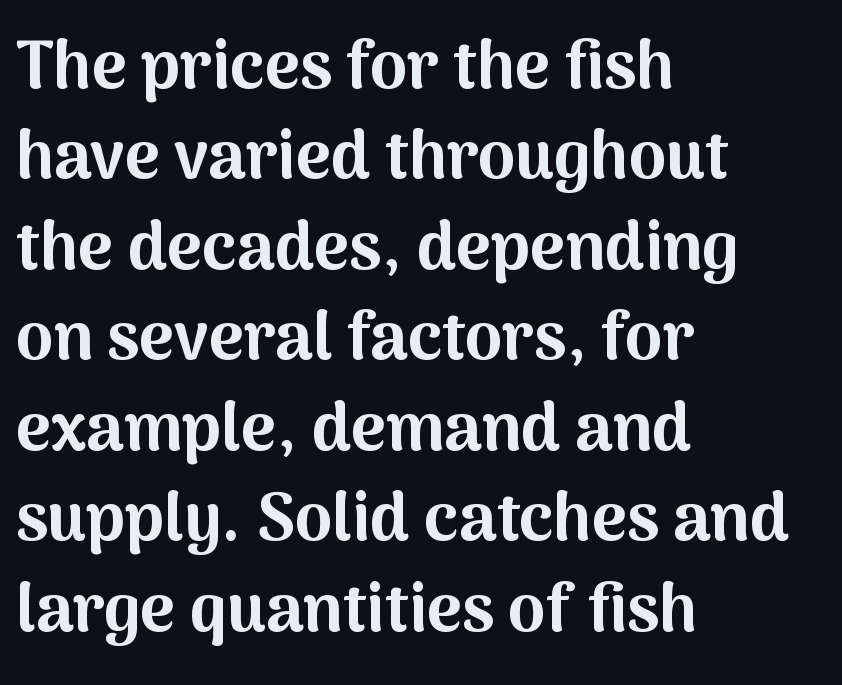
The image shows 67 px bold sans-serif type, upright; set left-aligned, normal line spacing (1.35x), normal letter spacing, not underlined; medium stroke contrast and a medium x-height.
